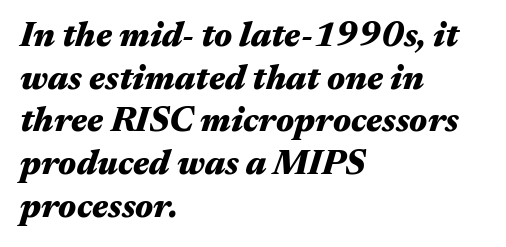
These lines carry a lot of weight — the face is fully bold. This sample has the flowing, uneven cadence of proportional lettering. Line starts are locked; line ends wander. Each row of text sits above clean, open space. Is the letter spacing exaggerated? No — it looks like the ordinary default. The lettering tilts uniformly, giving the passage an italic look.
